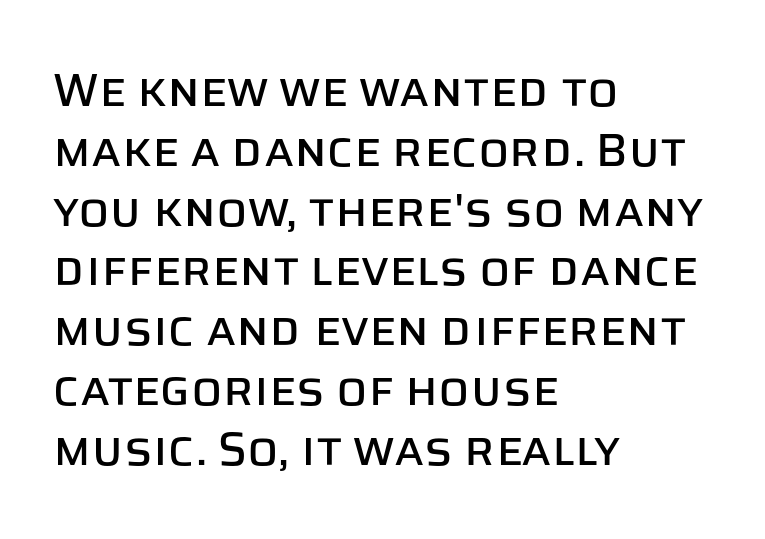
{"serif": "no", "italic": "no", "width": "normal", "stroke_contrast": "low", "x_height": "large", "monospaced": "no", "underline": "no", "align": "left", "line_spacing": "normal", "line_spacing_ratio": 1.3, "letter_spacing": "normal", "letter_spacing_em": 0.0, "glyph_px": 46}
